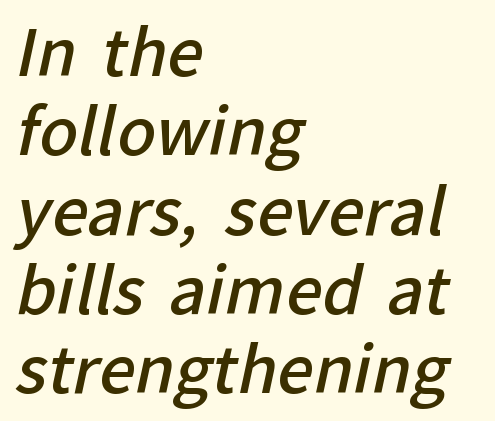
Q: Is the text bold? A: Semi-bold.
Q: Is the typeface a serif or a sans-serif typeface? A: Sans-serif.
Q: Is the text underlined? A: No.
Q: How is the paragraph aligned? A: Left-aligned.
Q: Is the spacing between letters normal or unusually wide? A: Normal.
Q: Width (condensed, normal, or wide)? A: Normal.
Q: Stroke contrast? A: Low.
Q: x-height? A: Medium.
Q: Monospaced? A: No.
